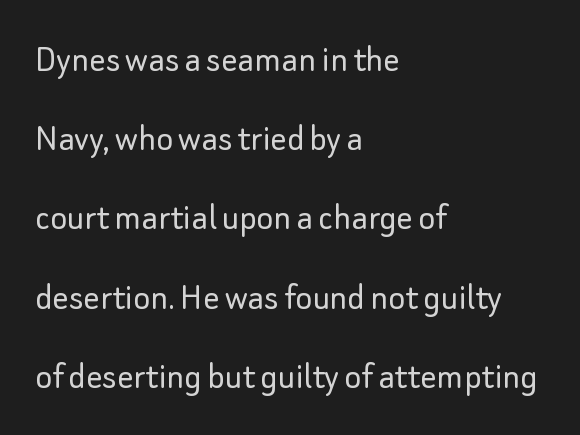
The image shows 40 px light sans-serif type, upright; set left-aligned, loose line spacing (1.98x), normal letter spacing, not underlined; low stroke contrast and a small x-height.
